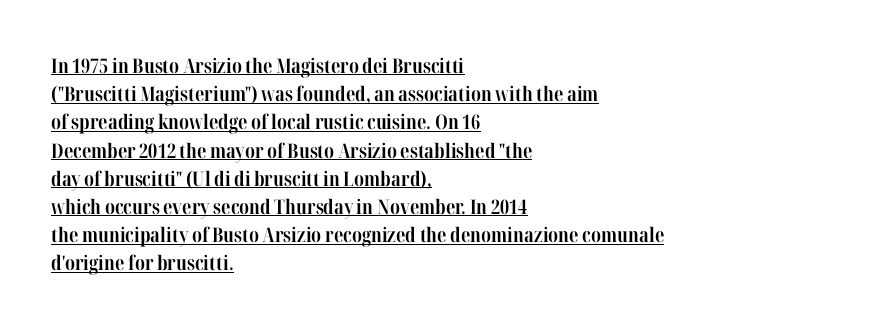
Q: Is the text bold? A: Yes.
Q: Is the text italic (slanted)? A: No, it is upright.
Q: Is the text underlined? A: Yes.
Q: How is the paragraph aligned? A: Left-aligned.
Q: Is the spacing between letters normal or unusually wide? A: Normal.
Q: Is the spacing between lines tight, normal or loose? A: Normal.
